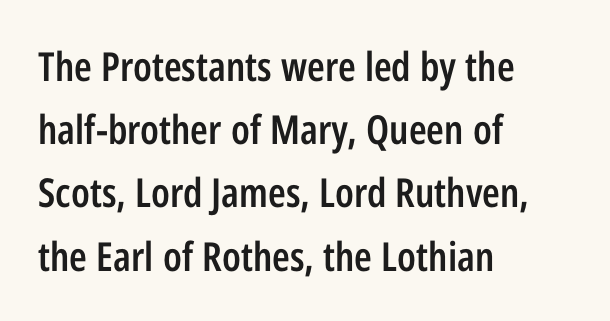
{"serif": "no", "italic": "no", "bold": "semi", "weight": "semibold", "width": "condensed", "stroke_contrast": "low", "x_height": "medium", "monospaced": "no", "underline": "no", "align": "left", "line_spacing": "normal", "line_spacing_ratio": 1.58, "letter_spacing": "normal", "letter_spacing_em": 0.0, "glyph_px": 40}
